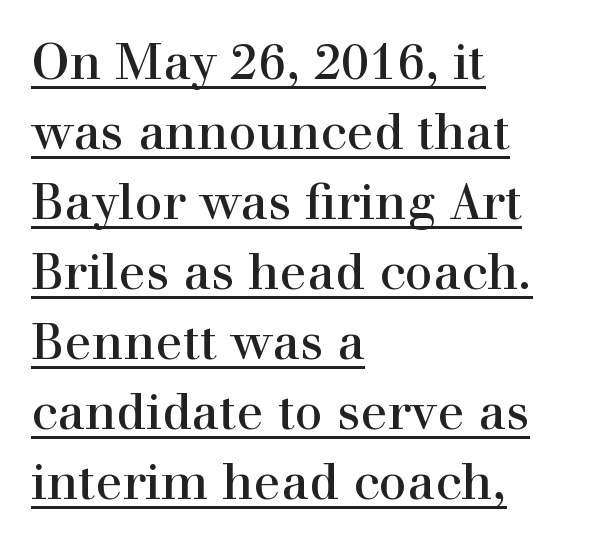
{"serif": "yes", "italic": "no", "bold": "no", "weight": "regular", "width": "normal", "stroke_contrast": "high", "x_height": "medium", "monospaced": "no", "underline": "yes", "align": "left", "line_spacing": "normal", "line_spacing_ratio": 1.4, "letter_spacing": "normal", "letter_spacing_em": 0.0, "glyph_px": 50}
